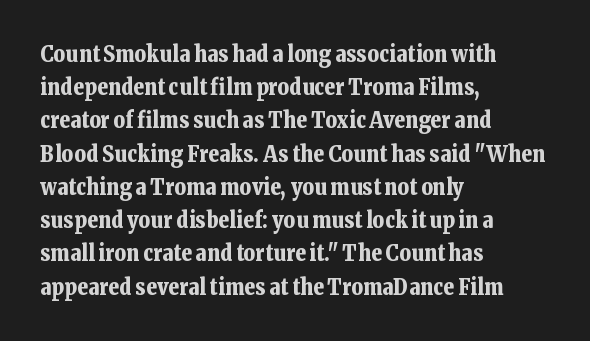
Q: Is the text bold? A: Yes.
Q: Is the text italic (slanted)? A: No, it is upright.
Q: Is the text underlined? A: No.
Q: How is the paragraph aligned? A: Left-aligned.
Q: Is the spacing between letters normal or unusually wide? A: Normal.
Q: Is the spacing between lines tight, normal or loose? A: Normal.
